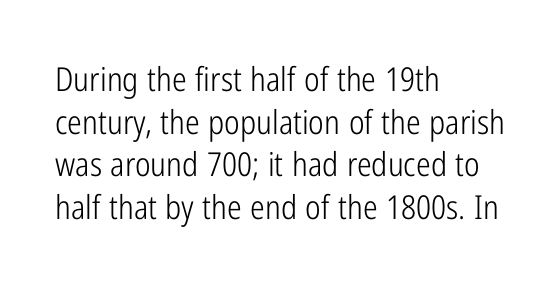
{"serif": "no", "italic": "no", "bold": "no", "weight": "light", "width": "condensed", "stroke_contrast": "low", "x_height": "medium", "monospaced": "no", "underline": "no", "align": "left", "line_spacing": "normal", "line_spacing_ratio": 1.29, "letter_spacing": "normal", "letter_spacing_em": 0.0, "glyph_px": 33}
